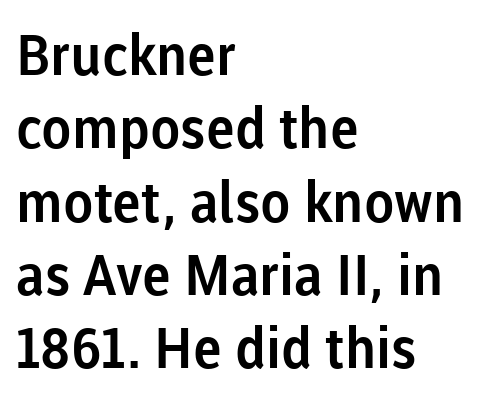
{"serif": "no", "italic": "no", "width": "normal", "stroke_contrast": "low", "x_height": "medium", "monospaced": "no", "underline": "no", "align": "left", "line_spacing": "normal", "line_spacing_ratio": 1.31, "letter_spacing": "normal", "letter_spacing_em": 0.0, "glyph_px": 56}
